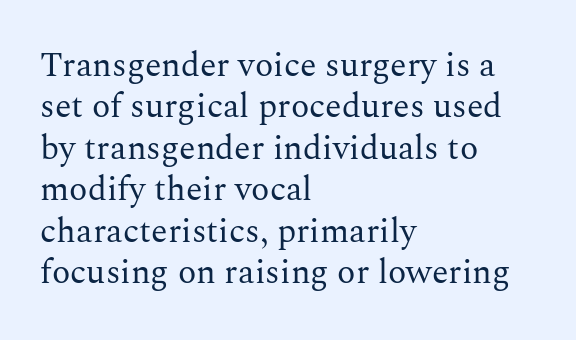
{"serif": "yes", "italic": "no", "bold": "no", "weight": "regular", "width": "normal", "stroke_contrast": "medium", "x_height": "medium", "monospaced": "no", "underline": "no", "align": "left", "line_spacing_ratio": 1.22, "letter_spacing": "normal", "letter_spacing_em": 0.0, "glyph_px": 34}
